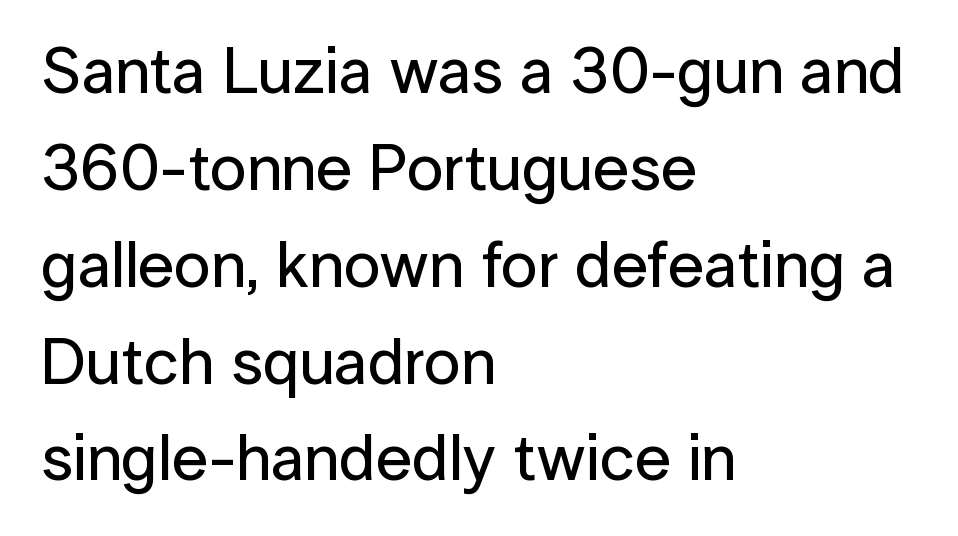
{"serif": "no", "italic": "no", "width": "normal", "stroke_contrast": "low", "x_height": "medium", "monospaced": "no", "underline": "no", "align": "left", "line_spacing": "normal", "line_spacing_ratio": 1.49, "letter_spacing": "normal", "letter_spacing_em": 0.0, "glyph_px": 65}
